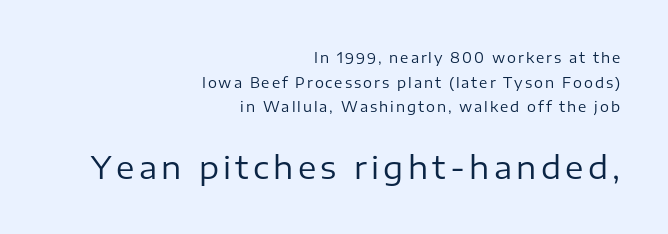
The image shows 31 px regular-weight sans-serif type, upright; set right-aligned, line spacing 1.76x, not underlined; the second (bottom) block is 2.21x larger; low stroke contrast and a medium x-height.
